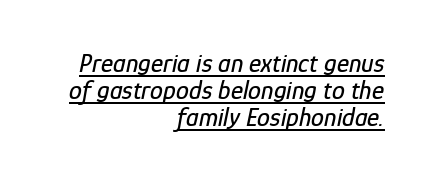
Q: Is the text italic (slanted)? A: Yes, it leans right by about 12 degrees.
Q: Is the text underlined? A: Yes.
Q: How is the paragraph aligned? A: Right-aligned.
Q: Is the spacing between letters normal or unusually wide? A: Normal.
Q: Is the spacing between lines tight, normal or loose? A: Tight.
